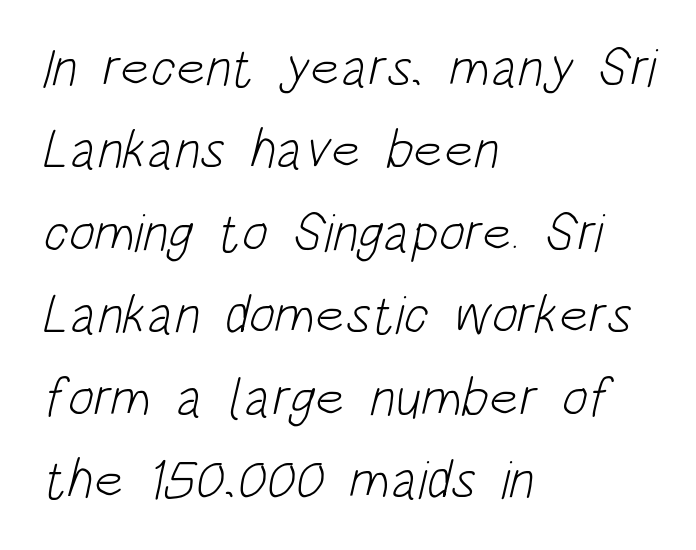
The image shows 55 px light, condensed sans-serif type; set left-aligned, normal line spacing (1.5x), normal letter spacing, not underlined; low stroke contrast and a large x-height.
